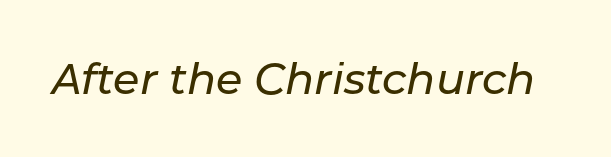
The image shows 43 px text type, italic (leaning right); set normal letter spacing, not underlined; low stroke contrast and a medium x-height.
